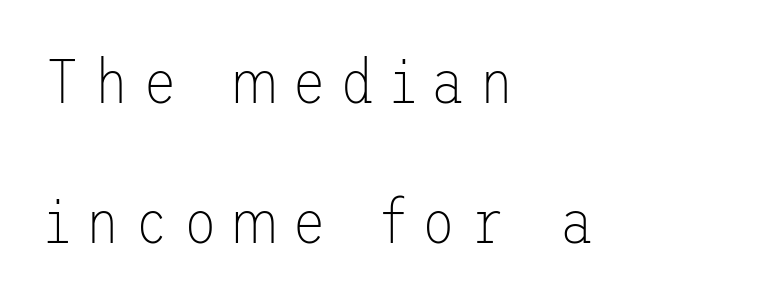
{"serif": "no", "italic": "no", "bold": "no", "weight": "thin", "width": "normal", "stroke_contrast": "low", "x_height": "medium", "underline": "no", "align": "left", "line_spacing": "loose", "line_spacing_ratio": 2.23, "letter_spacing": "wide", "letter_spacing_em": 0.23, "glyph_px": 63}
